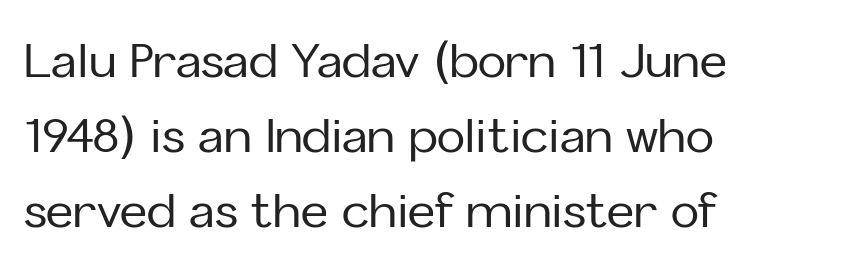
Q: Is the text italic (slanted)? A: No, it is upright.
Q: Is the typeface a serif or a sans-serif typeface? A: Sans-serif.
Q: Is the text underlined? A: No.
Q: How is the paragraph aligned? A: Left-aligned.
Q: Is the spacing between letters normal or unusually wide? A: Normal.
Q: Is the spacing between lines tight, normal or loose? A: Normal.
Q: Width (condensed, normal, or wide)? A: Normal.
Q: Stroke contrast? A: Low.
Q: x-height? A: Medium.
Q: Monospaced? A: No.
